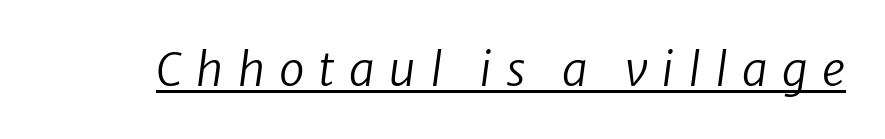
Here the designer chose a conventional face with non-uniform glyph widths. Nothing sits at the stroke ends, so this counts as sans-serif. The characters are drawn with everyday or finer stroke widths. Quick note: underline on. Glyph-to-glyph distance is far greater than everyday printed text.
